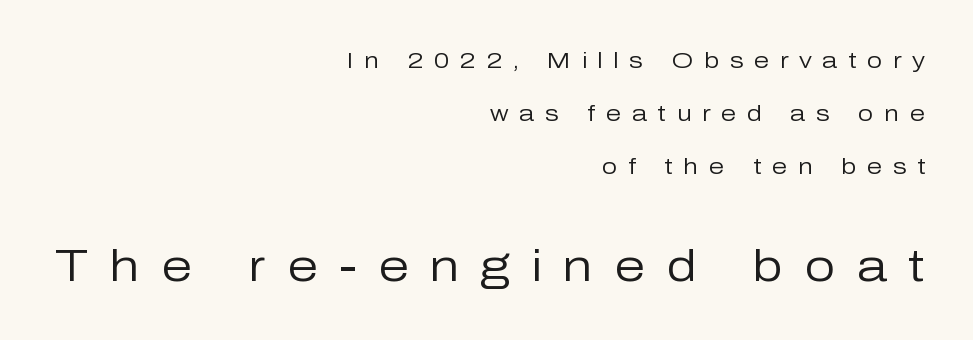
{"serif": "no", "italic": "no", "bold": "no", "weight": "regular", "width": "normal", "stroke_contrast": "low", "x_height": "medium", "monospaced": "no", "underline": "no", "align": "right", "line_spacing": "loose", "line_spacing_ratio": 2.41, "letter_spacing": "wide", "letter_spacing_em": 0.48, "larger_block": "second", "size_ratio": 2.0, "glyph_px": 44}
